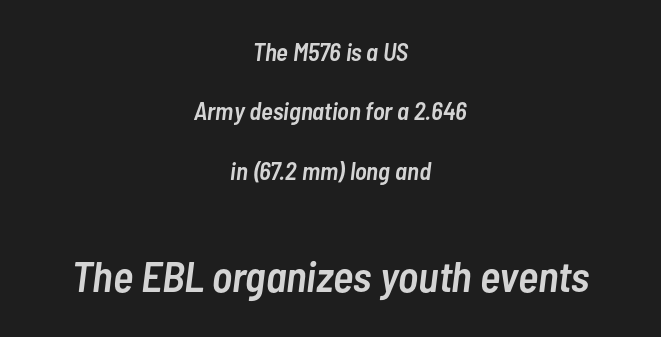
{"italic": "yes", "lean": "right", "slant_degrees": 7, "bold": "semi", "weight": "semibold", "width": "condensed", "stroke_contrast": "low", "x_height": "medium", "monospaced": "no", "underline": "no", "align": "center", "line_spacing": "loose", "line_spacing_ratio": 2.38, "letter_spacing": "normal", "letter_spacing_em": 0.0, "larger_block": "second", "size_ratio": 1.72, "glyph_px": 43}
